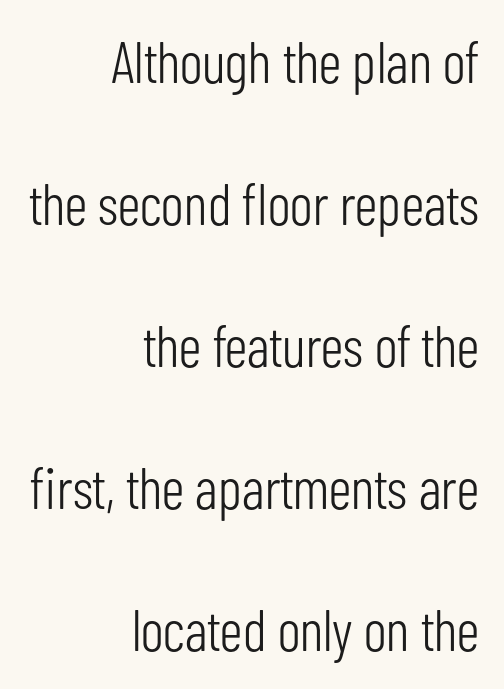
Classification — sans serif. Students, observe: this is what heavily led, spacious text looks like. This sample is right-justified, so line beginnings fall wherever the words allow. Vertical stems look standard width or narrower in stroke. Posture: upright roman.
